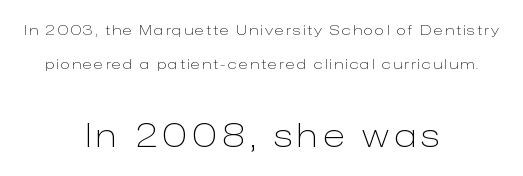
{"serif": "no", "italic": "no", "bold": "no", "weight": "light", "width": "normal", "stroke_contrast": "low", "x_height": "medium", "monospaced": "no", "underline": "no", "align": "center", "line_spacing": "loose", "line_spacing_ratio": 2.4, "larger_block": "second", "size_ratio": 2.36, "glyph_px": 33}
